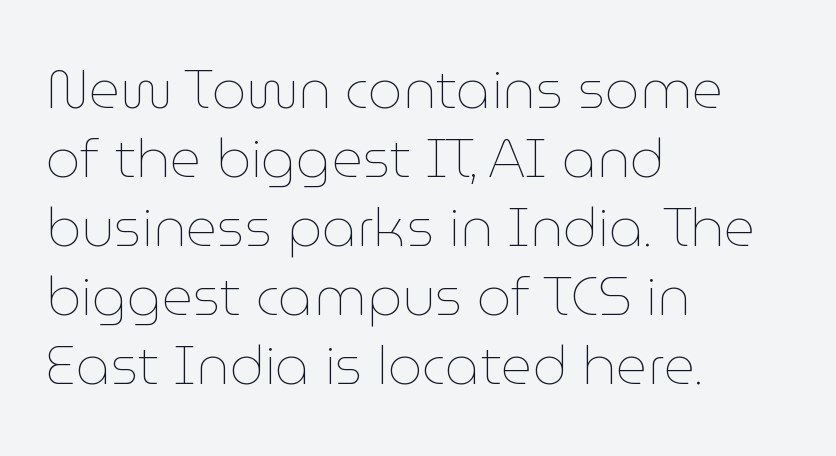
The image shows 54 px thin type, upright; set left-aligned, normal line spacing (1.28x), normal letter spacing, not underlined; low stroke contrast and a medium x-height.
